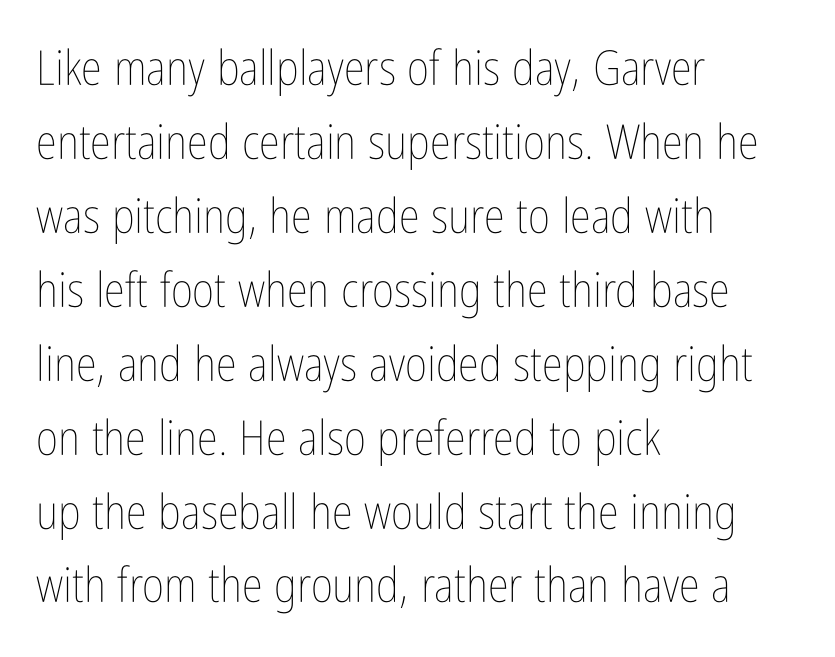
{"italic": "no", "bold": "no", "weight": "thin", "width": "condensed", "stroke_contrast": "low", "x_height": "medium", "monospaced": "no", "underline": "no", "align": "left", "line_spacing": "normal", "line_spacing_ratio": 1.54, "letter_spacing": "normal", "letter_spacing_em": 0.0, "glyph_px": 48}
